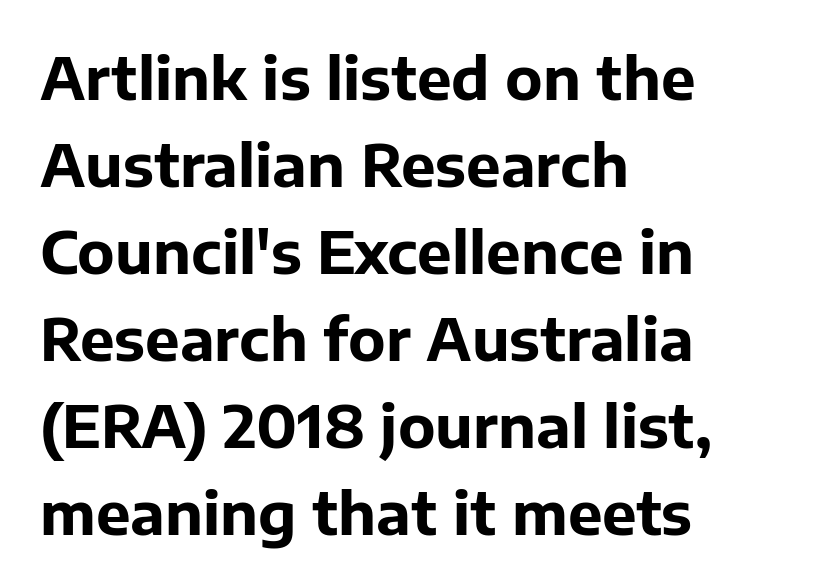
Nothing sits at the stroke ends, so this counts as sans-serif. Leftover space on each line is placed entirely after the last word. In terms of leading, this rendering sits right in the middle. Short note: letters normally spaced. A typesetter would call this proportional, since set widths differ per character.
